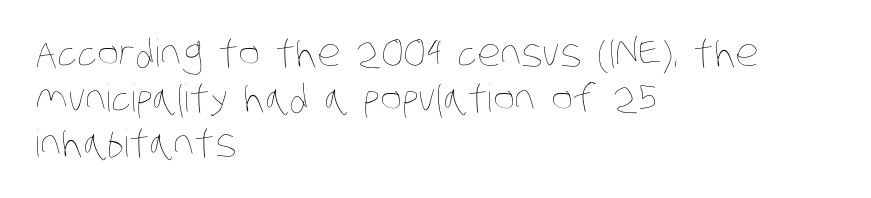
Teacher's note: observe the even left margin — that is flush-left alignment. Glance below the letters and you will spot only blank space. Honestly, the letter spacing is just normal — you wouldn't notice it. Letters have the restrained weight of plain body copy at most. You could not count columns in this text — the font is proportionally spaced.
